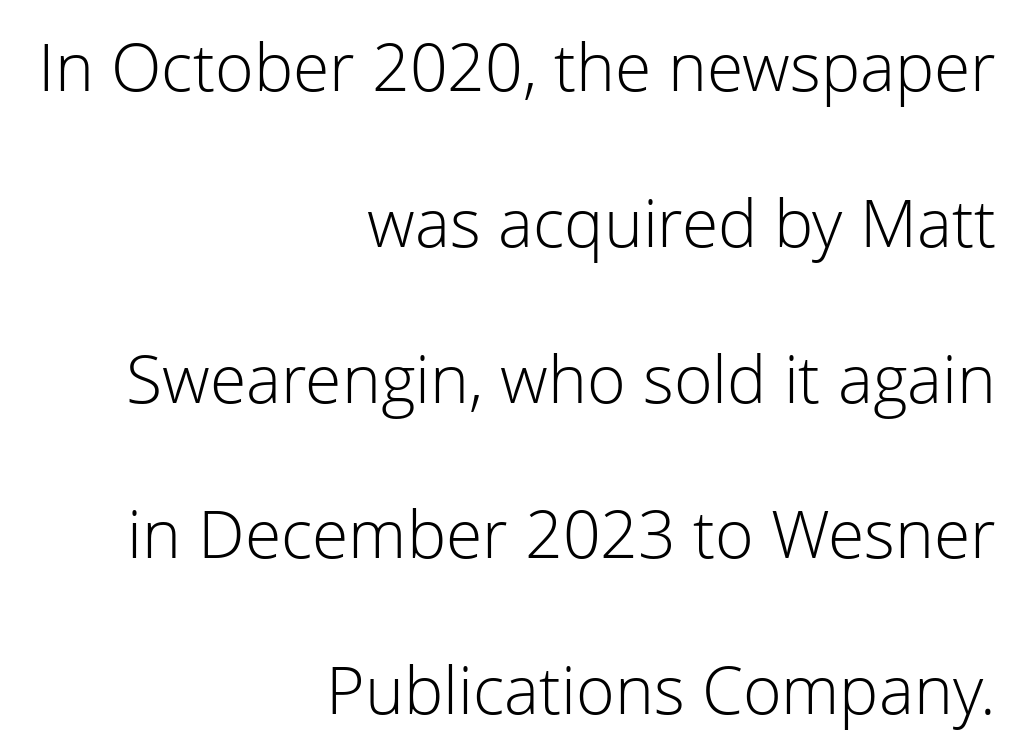
Q: Is the text bold? A: No.
Q: Is the text italic (slanted)? A: No, it is upright.
Q: Is the typeface a serif or a sans-serif typeface? A: Sans-serif.
Q: Is the text underlined? A: No.
Q: How is the paragraph aligned? A: Right-aligned.
Q: Is the spacing between letters normal or unusually wide? A: Normal.
Q: Is the spacing between lines tight, normal or loose? A: Loose.
Q: Width (condensed, normal, or wide)? A: Normal.
Q: Stroke contrast? A: Low.
Q: x-height? A: Medium.
Q: Monospaced? A: No.
